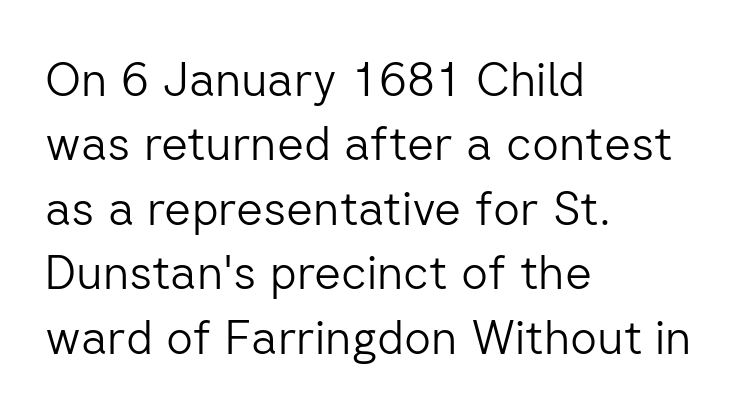
{"serif": "no", "italic": "no", "bold": "no", "weight": "light", "width": "normal", "stroke_contrast": "low", "x_height": "medium", "monospaced": "no", "underline": "no", "align": "left", "line_spacing": "normal", "line_spacing_ratio": 1.37, "letter_spacing": "normal", "letter_spacing_em": 0.0, "glyph_px": 47}
